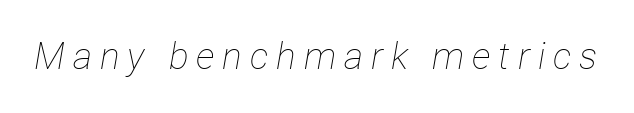
Check under the words: just untouched page. A typesetter would call this proportional, since set widths differ per character. The rendering inserts visible extra space after every character. The typeface has the unassuming heft of standard copy or less.
